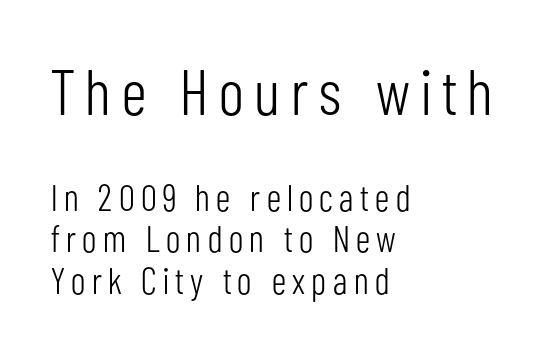
Q: Is the text bold? A: No.
Q: Is the text italic (slanted)? A: No, it is upright.
Q: Is the typeface a serif or a sans-serif typeface? A: Sans-serif.
Q: Is the text underlined? A: No.
Q: How is the paragraph aligned? A: Left-aligned.
Q: Is the spacing between lines tight, normal or loose? A: Tight.
Q: Which block of text is set in a larger size, the first (top) or the second (bottom)? A: The first (top) one.
Q: Width (condensed, normal, or wide)? A: Condensed.
Q: Stroke contrast? A: Low.
Q: x-height? A: Medium.
Q: Monospaced? A: No.
